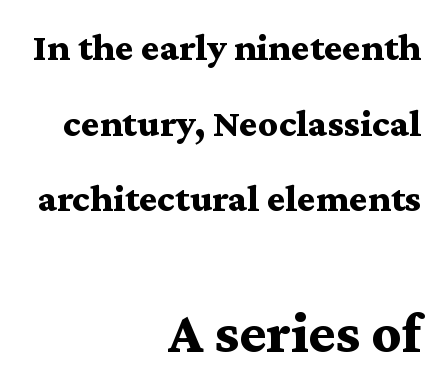
Every stem runs plumb, perpendicular to the baseline. Has an underline been added? It has not. Note: serifs present on the glyphs. These lines stack with their right ends in a neat column. Here the glyphs are tracked normally, forming tight word shapes. Airy leading.
